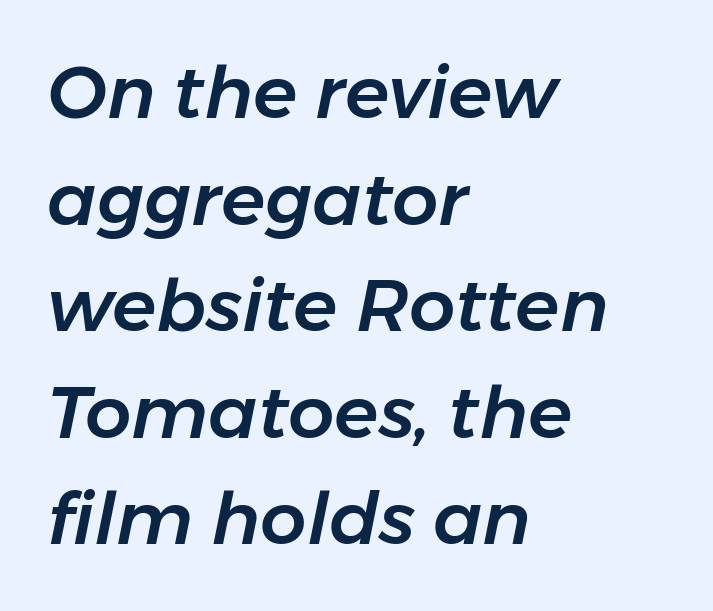
Beneath every word, the page is bare. Tall strokes in this sample are angled rather than plumb. The letters advance in unequal steps, a hallmark of proportional type. Quick note: interline space is typical. You could call the tracking neutral — neither tight nor loose.
